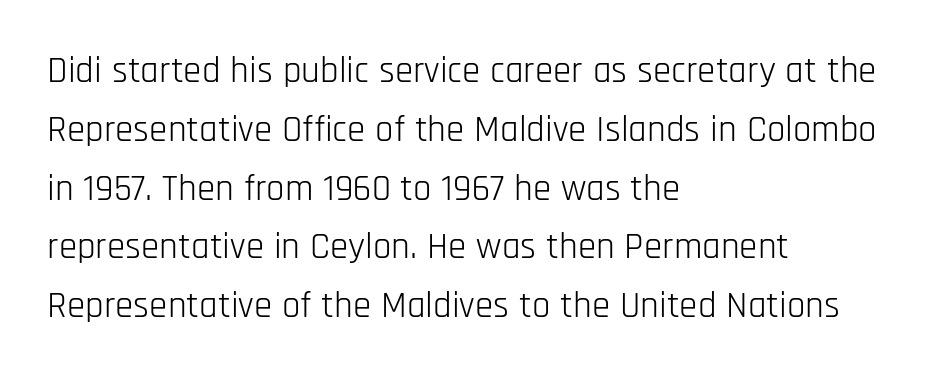
Horizontal alignment here is leftward, the default for most running prose. The face looks like a standard text weight, possibly lighter. Here the glyphs are tracked normally, forming tight word shapes. The face used here is proportionally spaced, like ordinary book or web type. Unlike italic type, these characters show no tilt at all. The designer went with a sans here, leaving each stem footless.
